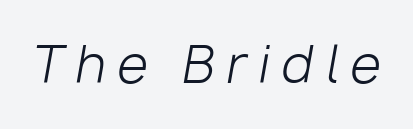
The strokes carry an ordinary text weight at most. Any mark beneath the type? The region is blank. Here the designer chose a conventional face with non-uniform glyph widths. The letters are slanted; this is an italic face. You could only call the tracking loose — the letters float apart.
